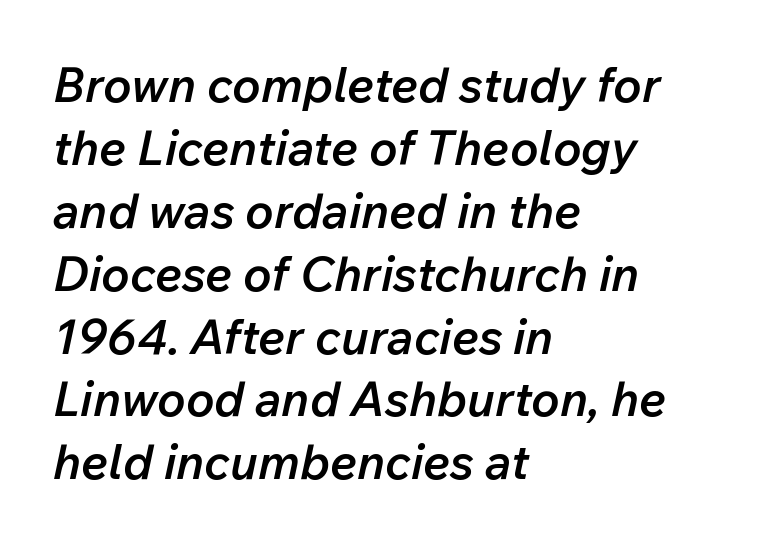
{"italic": "yes", "lean": "right", "slant_degrees": 12, "bold": "semi", "weight": "semibold", "width": "normal", "stroke_contrast": "low", "x_height": "medium", "monospaced": "no", "underline": "no", "align": "left", "line_spacing": "normal", "line_spacing_ratio": 1.31, "letter_spacing": "normal", "letter_spacing_em": 0.0, "glyph_px": 48}
